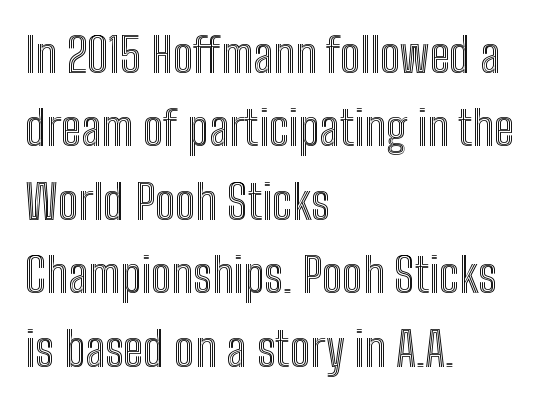
The area under the type is left untouched. Here the designer chose a conventional face with non-uniform glyph widths. The designer left line spacing at the default. The horizontal fit of the characters is conventional and even.
